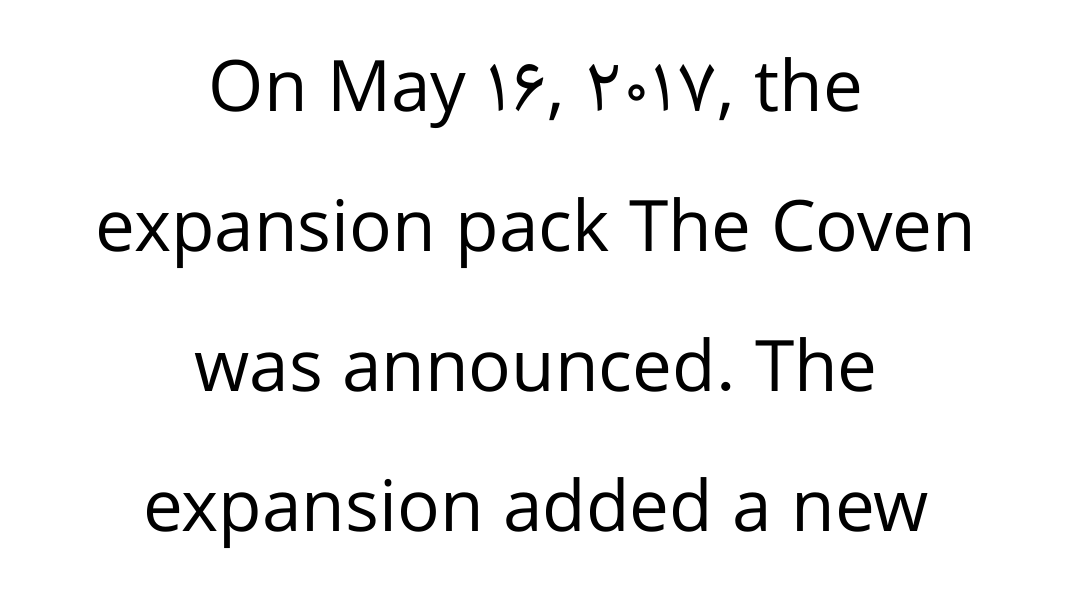
{"serif": "no", "italic": "no", "bold": "no", "weight": "regular", "width": "normal", "stroke_contrast": "low", "x_height": "medium", "monospaced": "no", "underline": "no", "align": "center", "line_spacing": "loose", "line_spacing_ratio": 1.97, "letter_spacing": "normal", "letter_spacing_em": 0.0, "glyph_px": 71}
